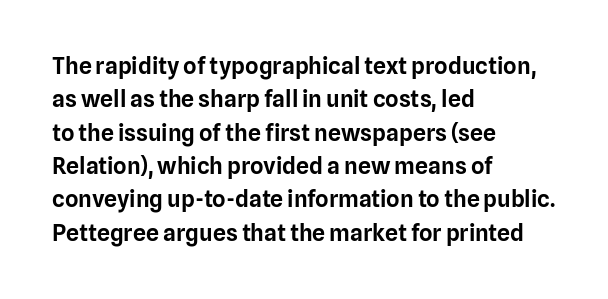
The rendering uses a moderate line-height, typical for paragraphs. These lines were composed using upright roman letters. The gaps between neighbouring characters are ordinary and unremarkable. Has an underline been added? It has not. Line starts are locked; line ends wander.
